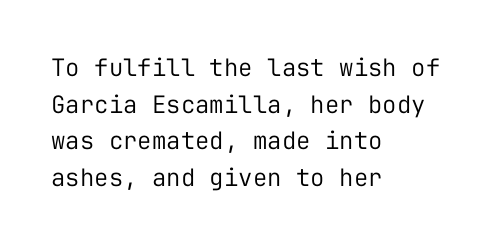
{"italic": "no", "bold": "no", "underline": "no", "align": "left", "line_spacing": "normal", "line_spacing_ratio": 1.53, "letter_spacing": "normal", "letter_spacing_em": 0.0, "glyph_px": 24}
